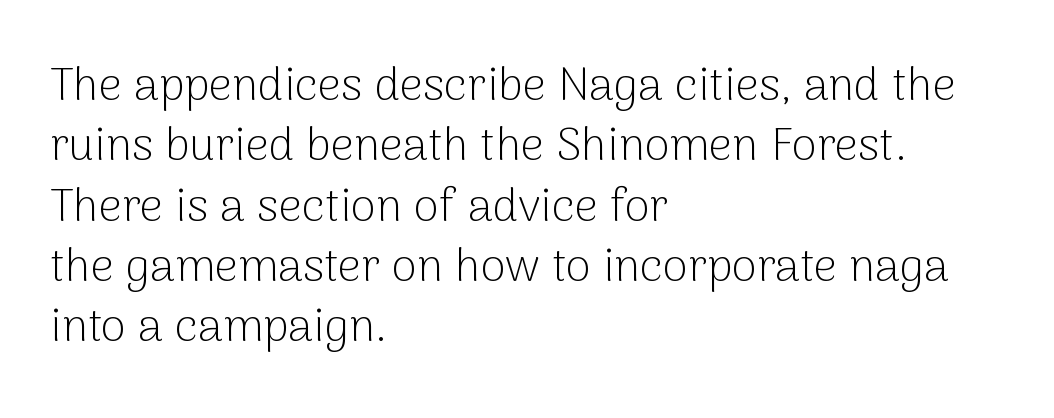
{"serif": "no", "italic": "no", "bold": "no", "weight": "light", "width": "normal", "stroke_contrast": "low", "x_height": "medium", "monospaced": "no", "underline": "no", "align": "left", "line_spacing": "normal", "line_spacing_ratio": 1.31, "letter_spacing": "normal", "letter_spacing_em": 0.0, "glyph_px": 46}
